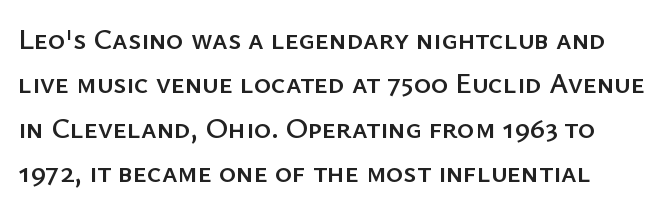
Q: Is the text italic (slanted)? A: No, it is upright.
Q: Is the typeface a serif or a sans-serif typeface? A: Sans-serif.
Q: Is the text underlined? A: No.
Q: Is the spacing between letters normal or unusually wide? A: Normal.
Q: Is the spacing between lines tight, normal or loose? A: Normal.
Q: Width (condensed, normal, or wide)? A: Normal.
Q: Stroke contrast? A: Low.
Q: x-height? A: Medium.
Q: Monospaced? A: No.
